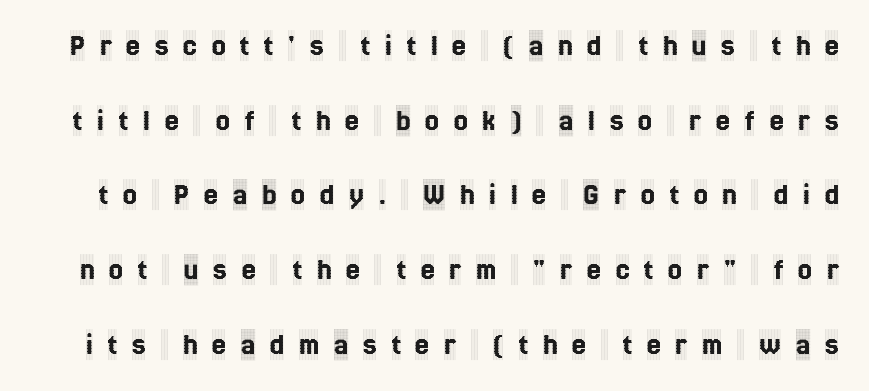
Plain, unruled lines of type. Note the varied advance widths — an 'i' is clearly narrower than an 'm'. Is the letter spacing exaggerated? Yes — the characters are pushed far apart. Style check: upright.
